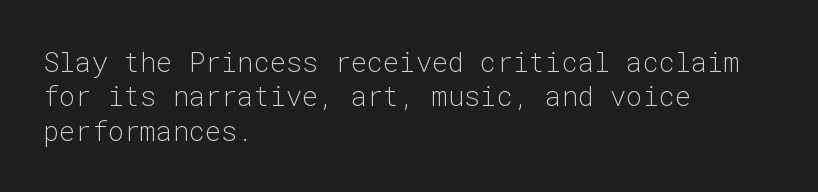
{"italic": "no", "bold": "no", "underline": "no", "align": "left", "line_spacing": "normal", "line_spacing_ratio": 1.27, "letter_spacing": "normal", "letter_spacing_em": 0.0, "glyph_px": 27}
